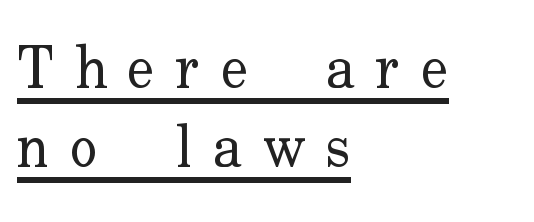
Q: Is the text bold? A: No.
Q: Is the text italic (slanted)? A: No, it is upright.
Q: Is the typeface a serif or a sans-serif typeface? A: Serif.
Q: Is the text underlined? A: Yes.
Q: How is the paragraph aligned? A: Left-aligned.
Q: Is the spacing between letters normal or unusually wide? A: Unusually wide.
Q: Is the spacing between lines tight, normal or loose? A: Normal.
Q: Width (condensed, normal, or wide)? A: Normal.
Q: Stroke contrast? A: Low.
Q: x-height? A: Small.
Q: Monospaced? A: No.
